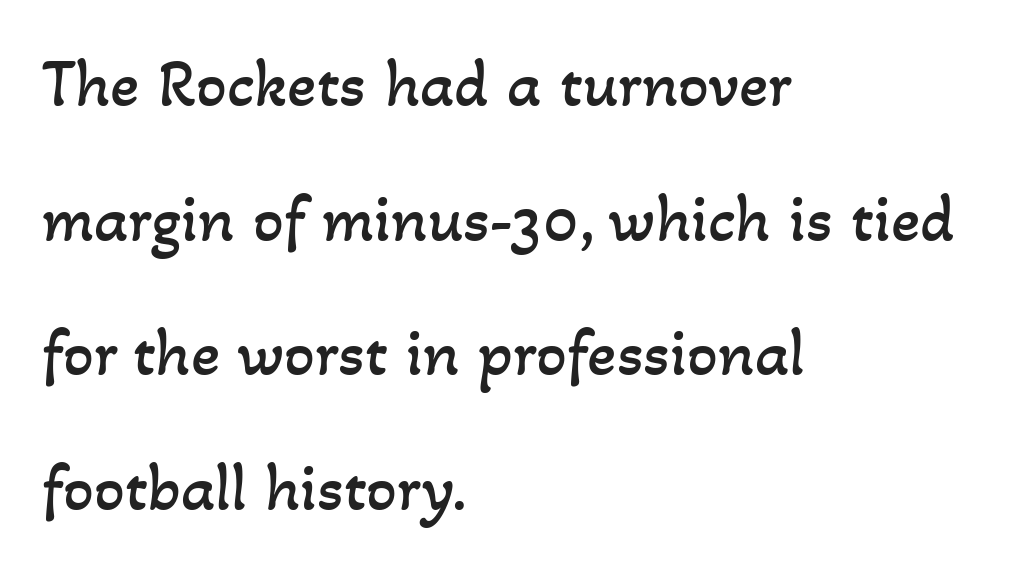
The image shows 68 px regular-weight type; set left-aligned, loose line spacing (1.98x), normal letter spacing, not underlined; low stroke contrast and a small x-height.
